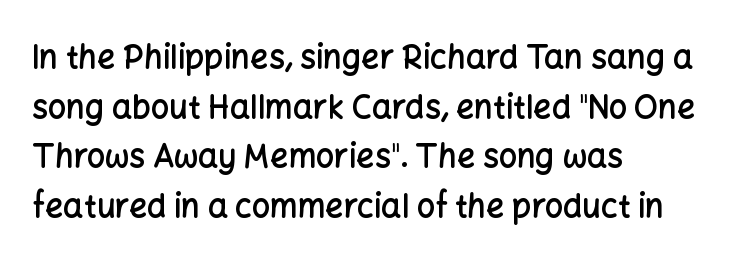
The typography opts for an upright posture over an oblique one. What weight is shown? A semibold, between regular and bold. The face used here is a sans, in the tradition of grotesques and geometrics. Interline gaps are of average width in this sample. Spacing verdict: proportional, widths tailored to each character.
